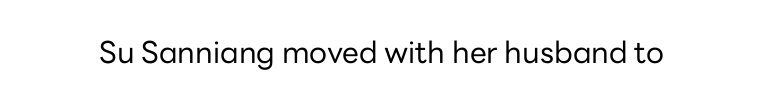
The image shows 30 px regular-weight sans-serif type, upright; set normal letter spacing, not underlined; low stroke contrast and a medium x-height.
